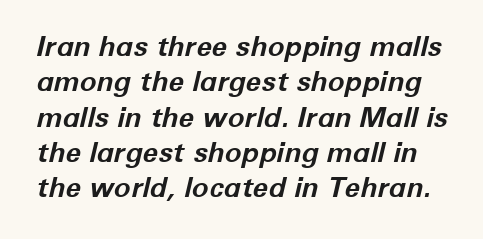
Check under the words: just untouched page. Each word holds together tightly as a unit, with standard inter-letter gaps. Do the characters align in a grid? No, the font is proportional. As a designer I'd log this as weight 700, bold. Interline gaps are of average width in this sample. A typesetter would mark this as italic.
